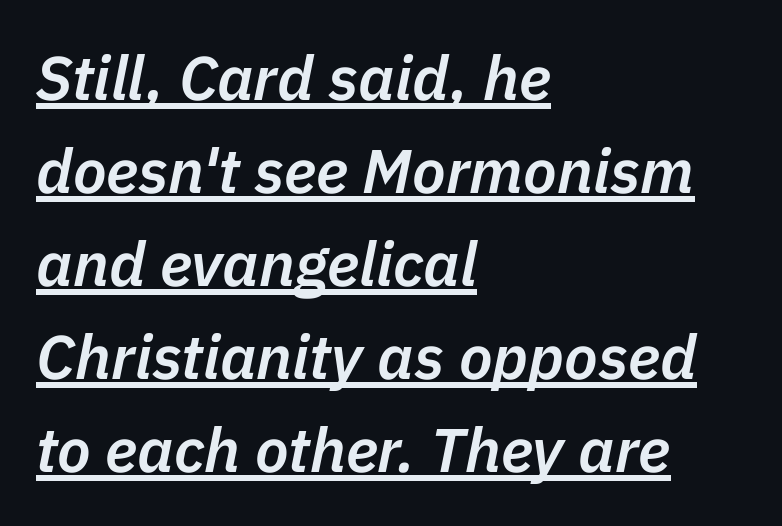
The string is rendered with underlining switched on. The rendering uses a semibold face; strokes are thickened but not to full bold. Leading matches the norm, producing a regular column. The rendering uses natural spacing where letterforms have individual widths.
